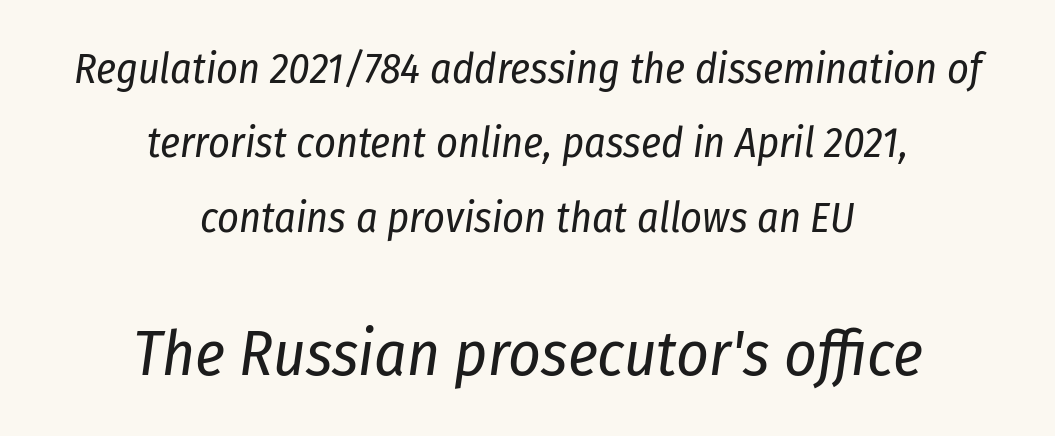
The text carries the slant typical of an italic or oblique font. Letters rest on an invisible, unmarked baseline. Tracking value appears to be zero — textbook default spacing. Letters have the restrained weight of plain body copy at most. The lower block of text is set noticeably larger than the block above it.
